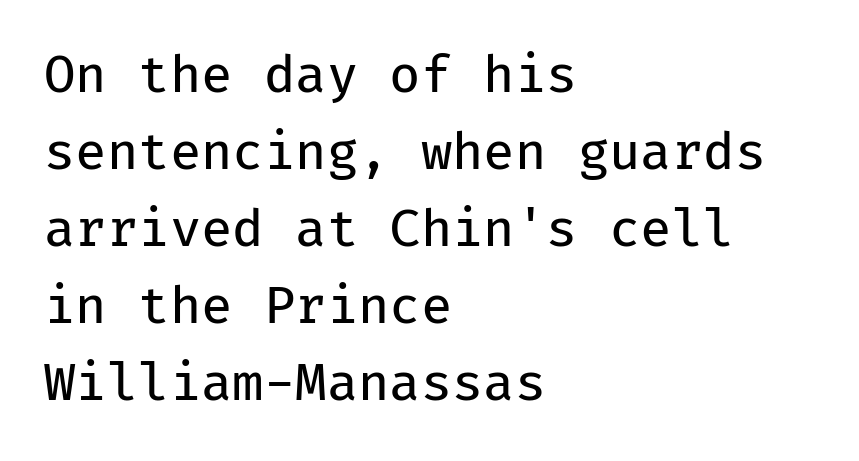
{"serif": "no", "italic": "no", "bold": "no", "weight": "regular", "width": "normal", "stroke_contrast": "low", "x_height": "medium", "monospaced": "yes", "underline": "no", "align": "left", "line_spacing": "normal", "line_spacing_ratio": 1.51, "letter_spacing": "normal", "letter_spacing_em": 0.0, "glyph_px": 51}
